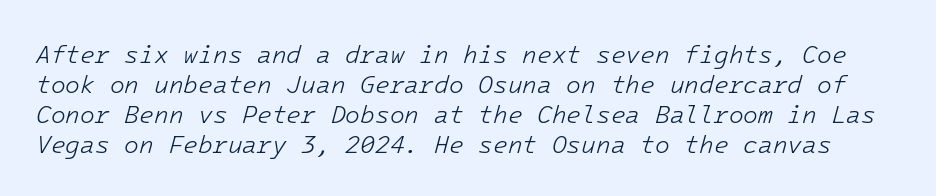
The type is set solid horizontally, with unmodified tracking. Type without underlining. This sample uses an oblique cut, with every glyph tilted off the vertical. The rendering uses a moderate line-height, typical for paragraphs.
